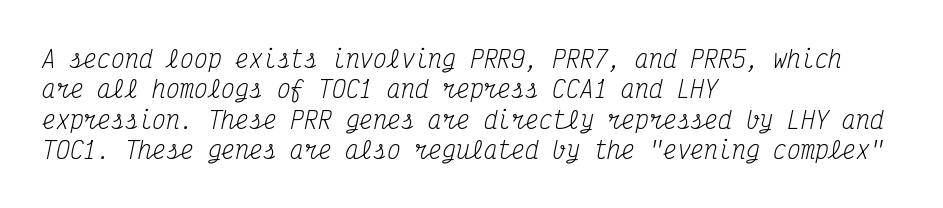
The image shows 23 px text type, italic (leaning right); set left-aligned, normal line spacing (1.32x), normal letter spacing, not underlined.
